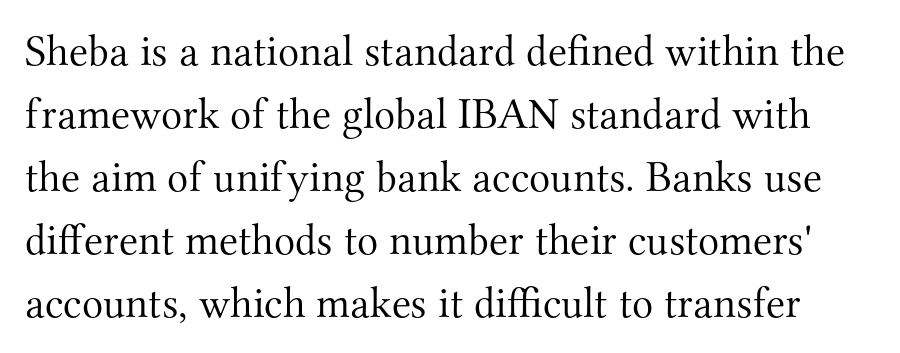
Q: Is the text bold? A: No.
Q: Is the text italic (slanted)? A: No, it is upright.
Q: Is the typeface a serif or a sans-serif typeface? A: Serif.
Q: Is the text underlined? A: No.
Q: Is the spacing between letters normal or unusually wide? A: Normal.
Q: Is the spacing between lines tight, normal or loose? A: Normal.
Q: Width (condensed, normal, or wide)? A: Normal.
Q: Stroke contrast? A: Medium.
Q: x-height? A: Small.
Q: Monospaced? A: No.
